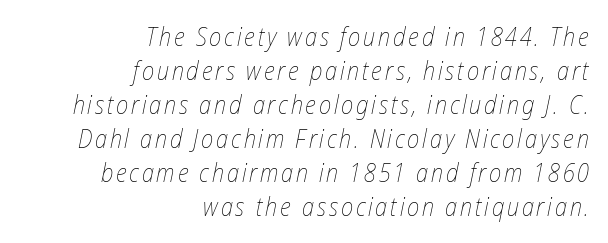
Notice how the passage keeps a crisp vertical edge on the right only. The passage shown leans; its letterforms are oblique. Descenders are the only things crossing below the line. Weight class: somewhere from thin through regular. These lines sit exactly where default settings would place them.
